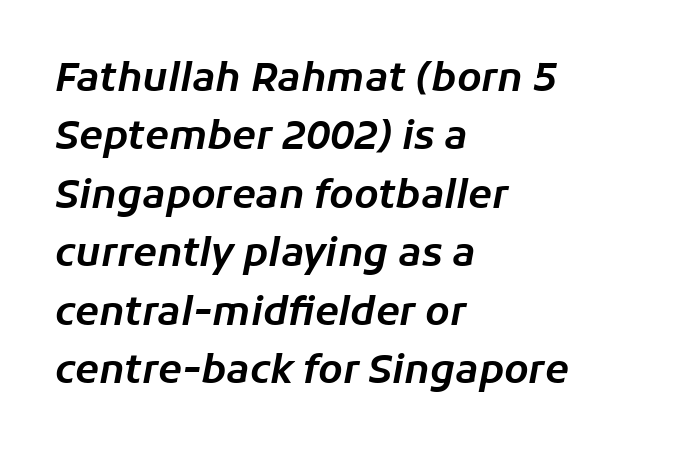
Q: Is the text italic (slanted)? A: Yes, it leans right by about 11 degrees.
Q: Is the text underlined? A: No.
Q: How is the paragraph aligned? A: Left-aligned.
Q: Is the spacing between letters normal or unusually wide? A: Normal.
Q: Is the spacing between lines tight, normal or loose? A: Normal.
Q: Width (condensed, normal, or wide)? A: Normal.
Q: Stroke contrast? A: Low.
Q: x-height? A: Medium.
Q: Monospaced? A: No.
